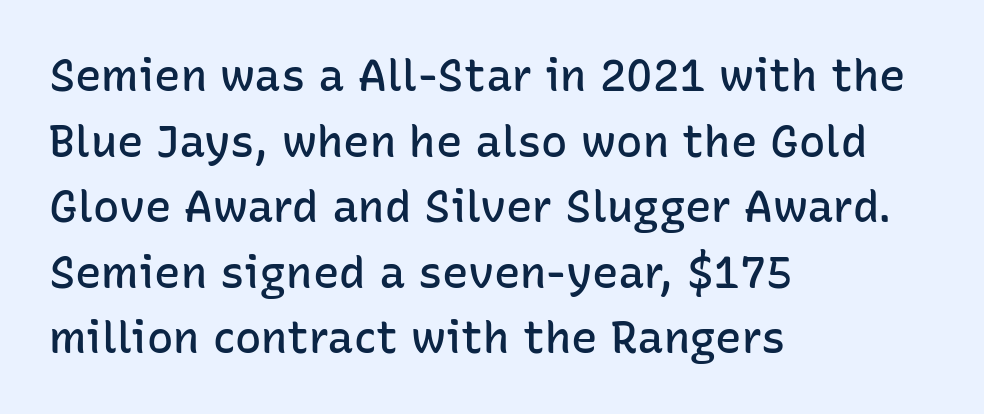
{"serif": "no", "italic": "no", "bold": "semi", "weight": "semibold", "width": "normal", "stroke_contrast": "low", "x_height": "medium", "monospaced": "no", "underline": "no", "align": "left", "line_spacing": "normal", "line_spacing_ratio": 1.49, "letter_spacing": "normal", "letter_spacing_em": 0.0, "glyph_px": 44}
